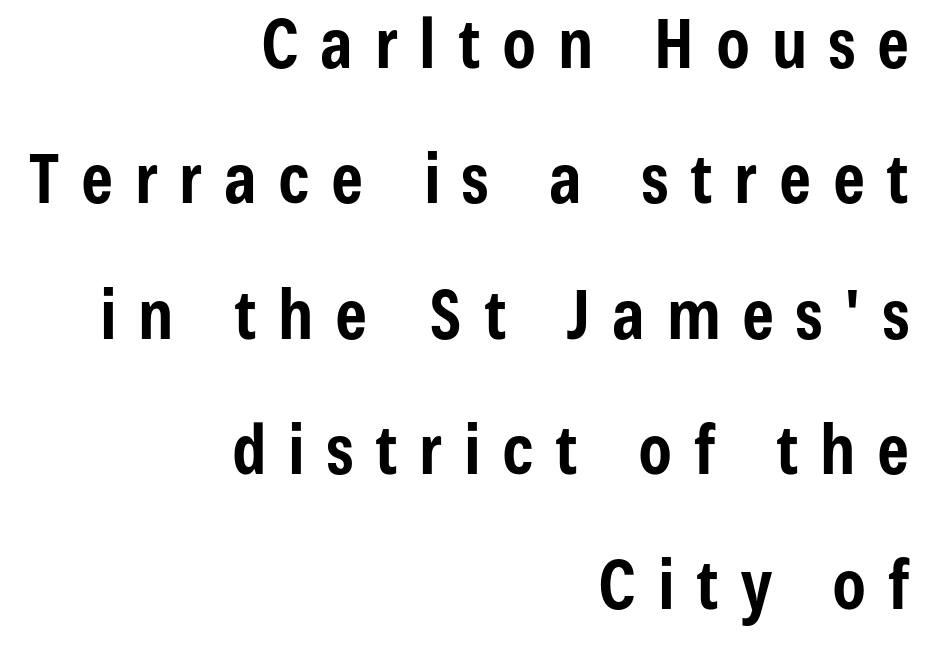
The image shows 68 px bold, condensed sans-serif type, upright; set right-aligned, loose line spacing (1.99x), unusually wide letter spacing (+0.32 em), not underlined; low stroke contrast and a medium x-height.
